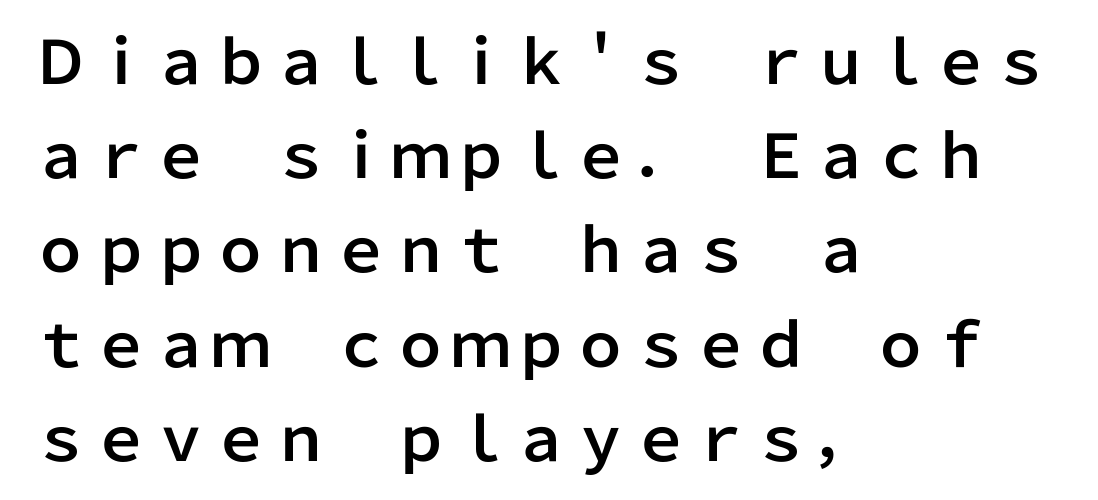
{"serif": "no", "italic": "no", "width": "normal", "stroke_contrast": "low", "x_height": "medium", "monospaced": "no", "underline": "no", "align": "left", "line_spacing": "normal", "line_spacing_ratio": 1.57, "letter_spacing": "normal", "letter_spacing_em": 0.0, "glyph_px": 60}
